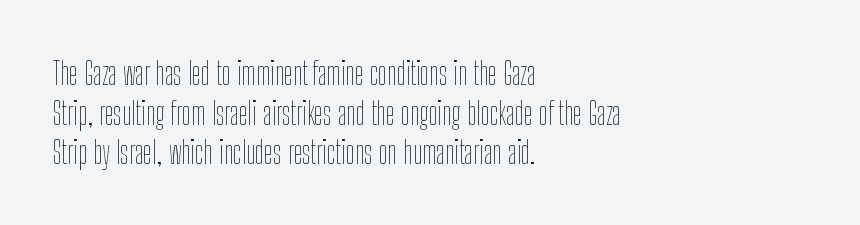
Q: Is the text bold? A: No.
Q: Is the text italic (slanted)? A: No, it is upright.
Q: Is the text underlined? A: No.
Q: How is the paragraph aligned? A: Left-aligned.
Q: Is the spacing between letters normal or unusually wide? A: Normal.
Q: Width (condensed, normal, or wide)? A: Condensed.
Q: Stroke contrast? A: Low.
Q: x-height? A: Medium.
Q: Monospaced? A: No.
